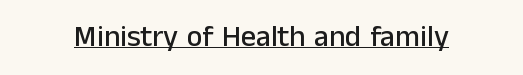
Q: Is the text italic (slanted)? A: No, it is upright.
Q: Is the typeface a serif or a sans-serif typeface? A: Sans-serif.
Q: Is the text underlined? A: Yes.
Q: Is the spacing between letters normal or unusually wide? A: Normal.
Q: Width (condensed, normal, or wide)? A: Normal.
Q: Stroke contrast? A: Low.
Q: x-height? A: Medium.
Q: Monospaced? A: No.
